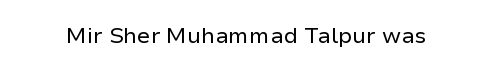
{"italic": "no", "bold": "no", "underline": "no", "letter_spacing": "normal", "letter_spacing_em": 0.0, "glyph_px": 22}
